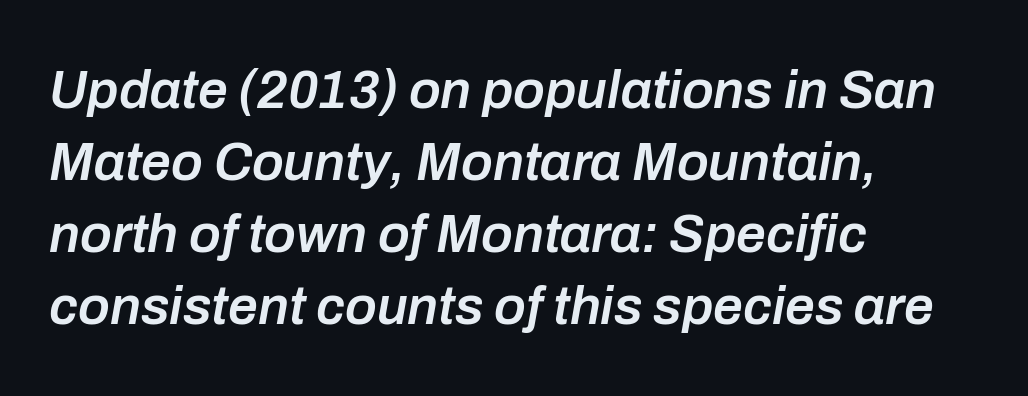
{"italic": "yes", "lean": "right", "slant_degrees": 10, "bold": "semi", "weight": "semibold", "width": "normal", "stroke_contrast": "low", "x_height": "medium", "monospaced": "no", "underline": "no", "align": "left", "line_spacing": "normal", "line_spacing_ratio": 1.36, "letter_spacing": "normal", "letter_spacing_em": 0.0, "glyph_px": 53}
